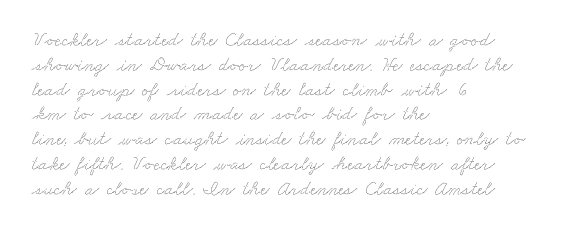
Q: Is the text underlined? A: No.
Q: How is the paragraph aligned? A: Left-aligned.
Q: Is the spacing between letters normal or unusually wide? A: Normal.
